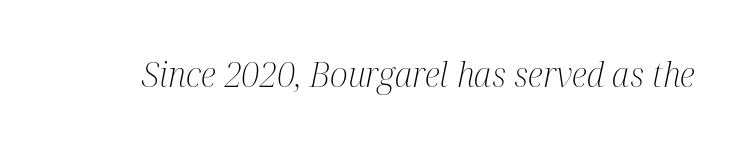
Q: Is the text bold? A: No.
Q: Is the text italic (slanted)? A: Yes, it leans right by about 12 degrees.
Q: Is the typeface a serif or a sans-serif typeface? A: Serif.
Q: Is the text underlined? A: No.
Q: Is the spacing between letters normal or unusually wide? A: Normal.
Q: Width (condensed, normal, or wide)? A: Condensed.
Q: Stroke contrast? A: Medium.
Q: x-height? A: Medium.
Q: Monospaced? A: No.
